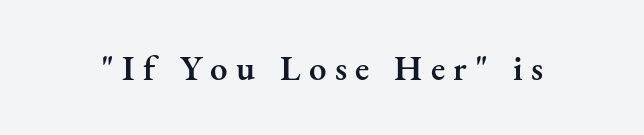
{"serif": "yes", "italic": "no", "bold": "semi", "weight": "semibold", "width": "normal", "stroke_contrast": "medium", "x_height": "small", "monospaced": "no", "underline": "no", "letter_spacing": "wide", "letter_spacing_em": 0.24, "glyph_px": 35}
